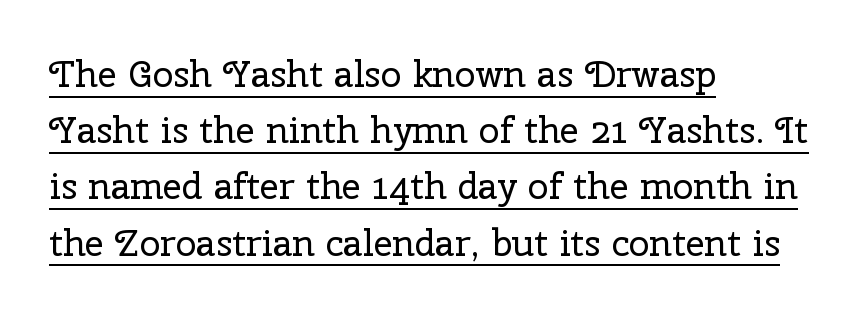
The image shows 37 px regular-weight serif type, upright; set left-aligned, normal line spacing (1.52x), normal letter spacing, underlined; low stroke contrast and a medium x-height.
